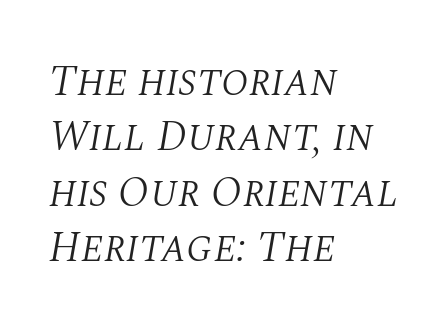
{"serif": "yes", "italic": "yes", "lean": "right", "slant_degrees": 10, "bold": "no", "weight": "light", "width": "normal", "stroke_contrast": "medium", "x_height": "large", "monospaced": "no", "underline": "no", "align": "left", "line_spacing": "normal", "line_spacing_ratio": 1.29, "letter_spacing": "normal", "letter_spacing_em": 0.0, "glyph_px": 43}
